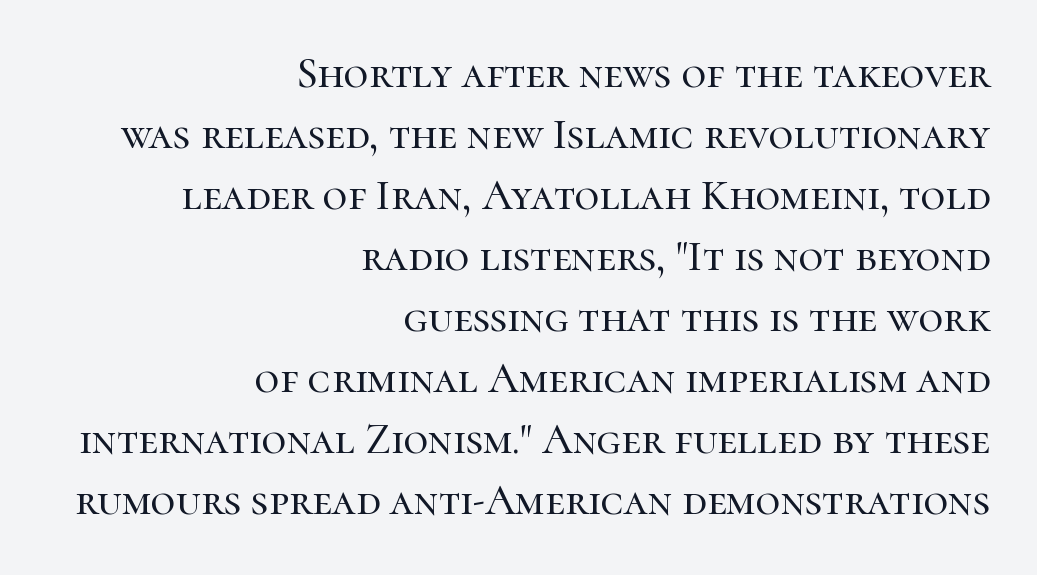
Q: Is the text italic (slanted)? A: No, it is upright.
Q: Is the typeface a serif or a sans-serif typeface? A: Serif.
Q: Is the text underlined? A: No.
Q: How is the paragraph aligned? A: Right-aligned.
Q: Is the spacing between letters normal or unusually wide? A: Normal.
Q: Is the spacing between lines tight, normal or loose? A: Normal.
Q: Width (condensed, normal, or wide)? A: Normal.
Q: Stroke contrast? A: High.
Q: x-height? A: Medium.
Q: Monospaced? A: No.
